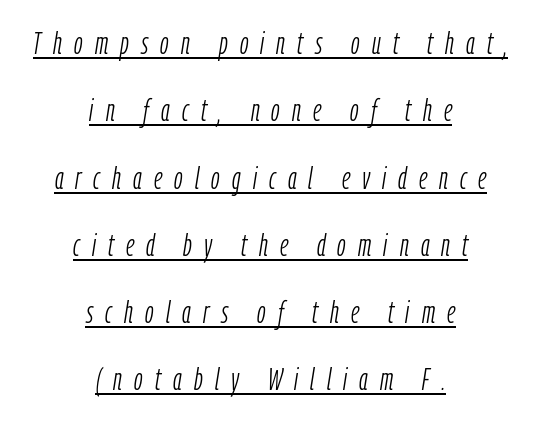
The passage shown is typed in a proportional face where columns would drift. One glance says open: line gaps are wider than usual. Compared with ordinary roman type, these characters are visibly tilted. The strokes carry an ordinary text weight at most. What stands out about the letter spacing? Its width — letters are far apart.
